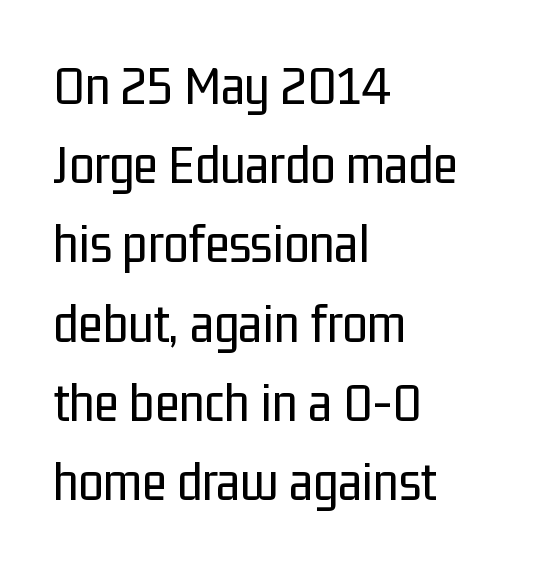
{"serif": "no", "italic": "no", "bold": "no", "weight": "regular", "width": "condensed", "stroke_contrast": "low", "x_height": "medium", "monospaced": "no", "underline": "no", "align": "left", "line_spacing": "normal", "line_spacing_ratio": 1.39, "letter_spacing": "normal", "letter_spacing_em": 0.0, "glyph_px": 57}
